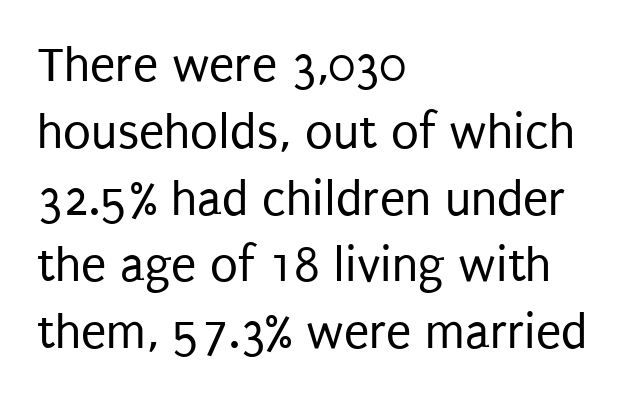
The compositor pushed each line to the left boundary. The font is comparable to plain body text, perhaps lighter. Is the letter spacing exaggerated? No — it looks like the ordinary default. Italic? Not at all — the glyphs are vertical. The letters advance in unequal steps, a hallmark of proportional type. Vertically, the passage feels balanced, rows spaced as you'd expect.
